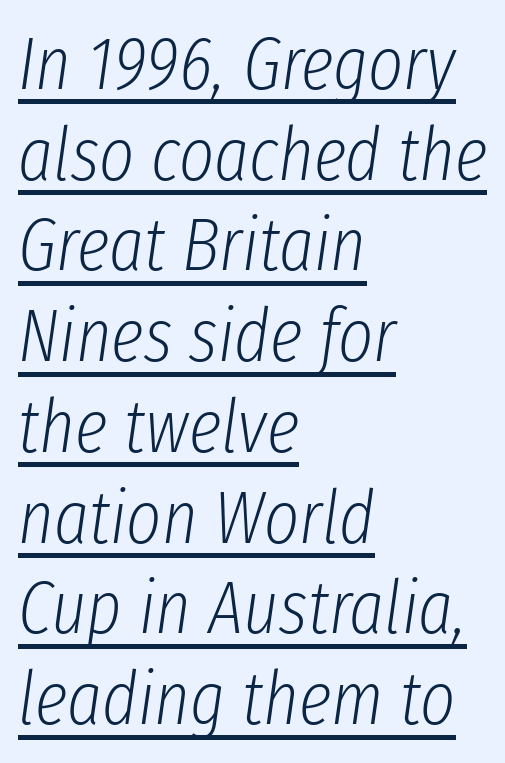
{"italic": "yes", "lean": "right", "slant_degrees": 8, "bold": "no", "weight": "light", "width": "condensed", "stroke_contrast": "low", "x_height": "medium", "monospaced": "no", "underline": "yes", "align": "left", "line_spacing_ratio": 1.21, "letter_spacing": "normal", "letter_spacing_em": 0.0, "glyph_px": 75}
